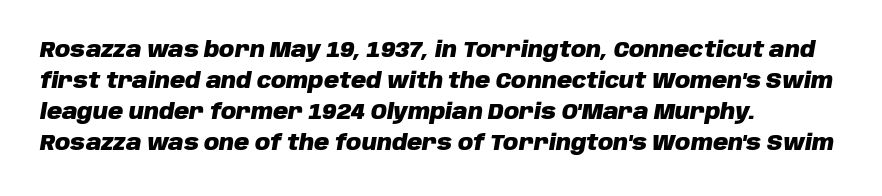
Q: Is the text bold? A: Yes.
Q: Is the text italic (slanted)? A: Yes, it leans right by about 10 degrees.
Q: Is the text underlined? A: No.
Q: How is the paragraph aligned? A: Left-aligned.
Q: Is the spacing between letters normal or unusually wide? A: Normal.
Q: Is the spacing between lines tight, normal or loose? A: Normal.
